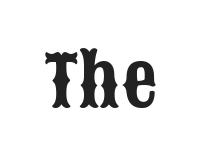
Q: Is the text italic (slanted)? A: No, it is upright.
Q: Is the typeface a serif or a sans-serif typeface? A: Sans-serif.
Q: Is the text underlined? A: No.
Q: Is the spacing between letters normal or unusually wide? A: Normal.
Q: Width (condensed, normal, or wide)? A: Condensed.
Q: Stroke contrast? A: Low.
Q: x-height? A: Large.
Q: Monospaced? A: No.
